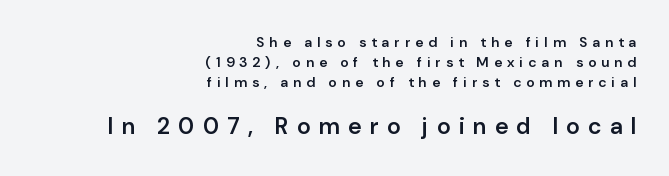
The image shows 23 px text type, upright; set right-aligned, normal line spacing (1.42x), unusually wide letter spacing (+0.38 em), not underlined; the second (bottom) block is 1.64x larger.
